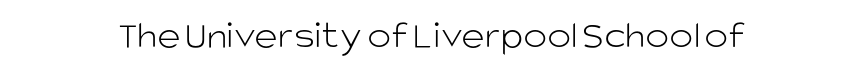
The image shows 40 px light sans-serif type, upright; set normal letter spacing, not underlined; low stroke contrast and a large x-height.
